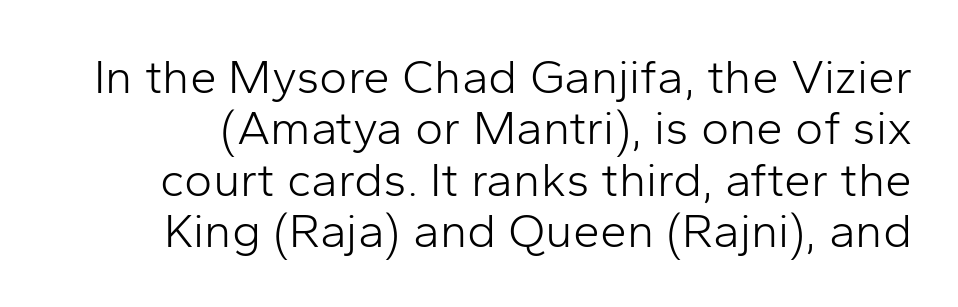
The image shows 48 px light sans-serif type, upright; set tight line spacing (1.07x), normal letter spacing, not underlined; low stroke contrast and a medium x-height.
